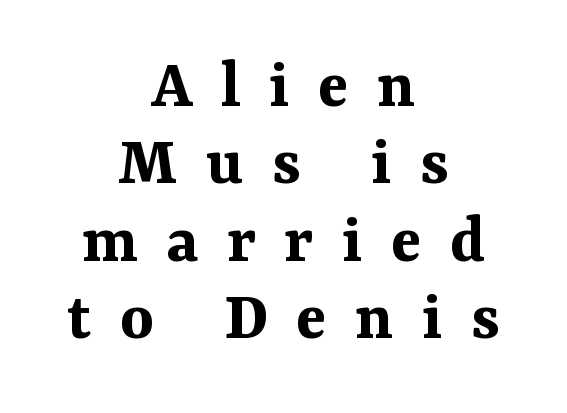
Q: Is the text bold? A: Yes.
Q: Is the text italic (slanted)? A: No, it is upright.
Q: Is the typeface a serif or a sans-serif typeface? A: Serif.
Q: Is the text underlined? A: No.
Q: How is the paragraph aligned? A: Centered.
Q: Is the spacing between letters normal or unusually wide? A: Unusually wide.
Q: Is the spacing between lines tight, normal or loose? A: Tight.
Q: Width (condensed, normal, or wide)? A: Normal.
Q: Stroke contrast? A: Medium.
Q: x-height? A: Medium.
Q: Monospaced? A: No.
